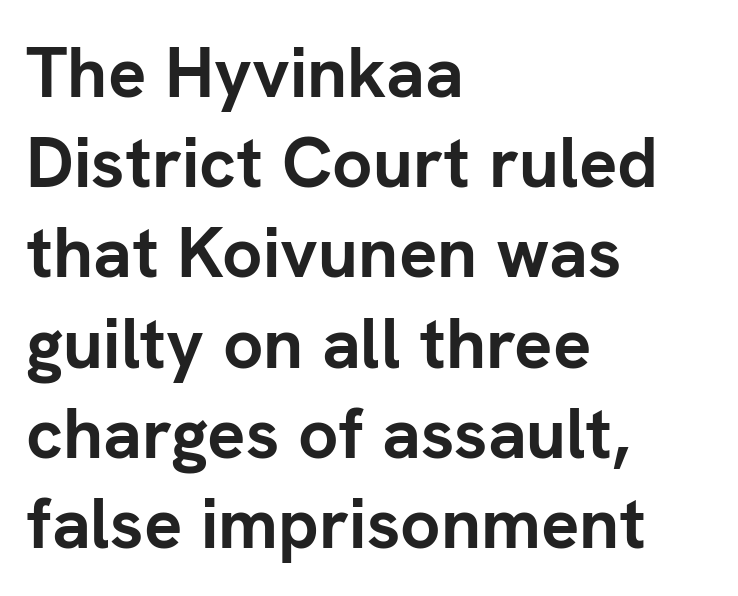
Nope, not italic — everything's standing straight. How would I describe the line gaps? Plain and ordinary. The face used here is a sans, in the tradition of grotesques and geometrics. Is the block centered? No — it sits flush against the left margin. You could not count columns in this text — the font is proportionally spaced. What stands out about the letter spacing? Nothing — it is the standard amount.
